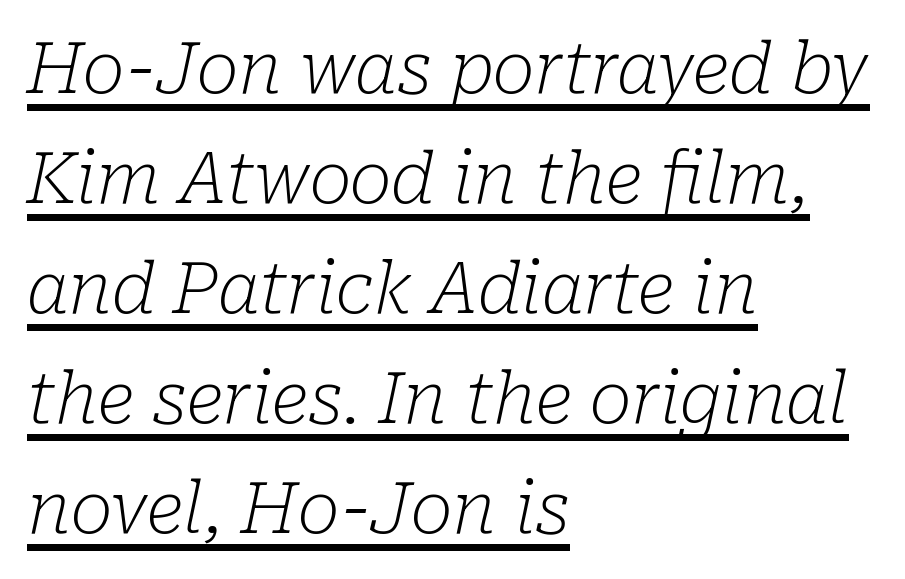
The image shows 71 px light serif type, italic (leaning right); set left-aligned, normal line spacing (1.55x), normal letter spacing, underlined; low stroke contrast and a medium x-height.
